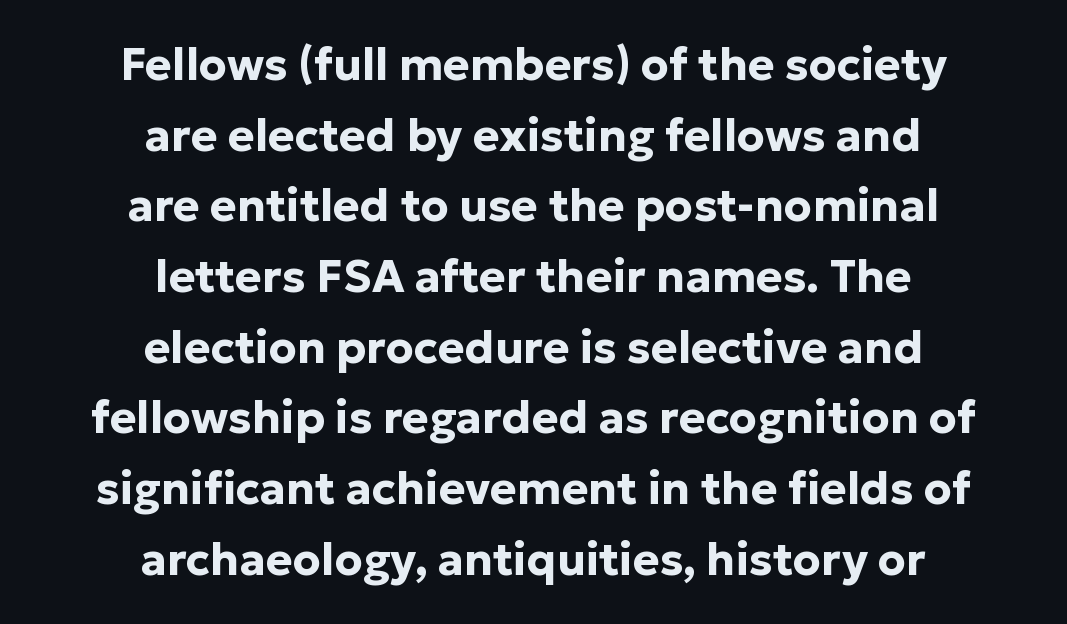
Q: Is the text bold? A: Yes.
Q: Is the text italic (slanted)? A: No, it is upright.
Q: Is the typeface a serif or a sans-serif typeface? A: Sans-serif.
Q: Is the text underlined? A: No.
Q: How is the paragraph aligned? A: Centered.
Q: Is the spacing between letters normal or unusually wide? A: Normal.
Q: Is the spacing between lines tight, normal or loose? A: Normal.
Q: Width (condensed, normal, or wide)? A: Normal.
Q: Stroke contrast? A: Low.
Q: x-height? A: Medium.
Q: Monospaced? A: No.
